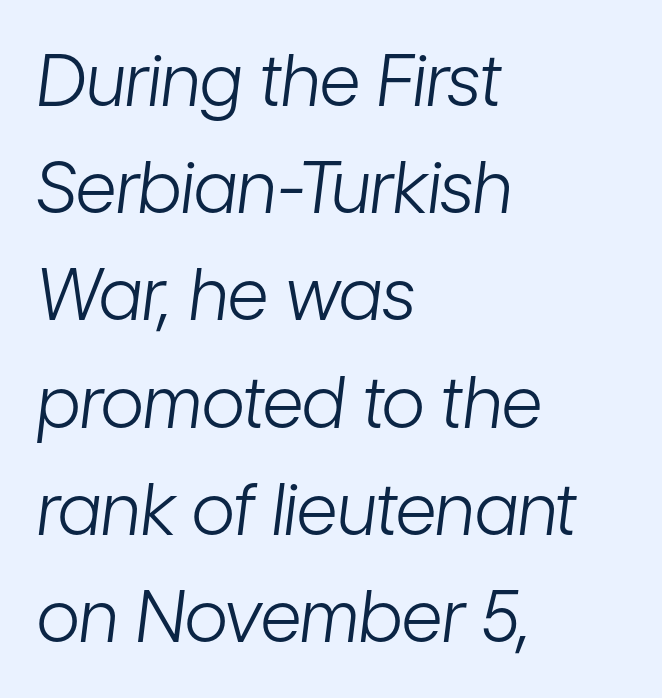
There's an unmistakable incline to the writing here. Here the glyphs are tracked normally, forming tight word shapes. Has an underline been added? It has not. The strokes carry an ordinary text weight at most.
